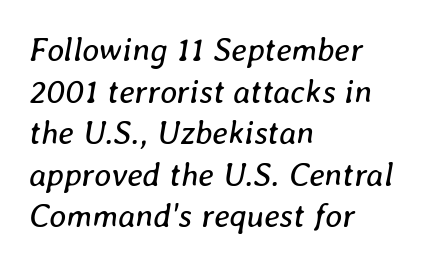
The image shows 33 px regular-weight type, italic (leaning right); set left-aligned, normal line spacing (1.26x), normal letter spacing, not underlined; low stroke contrast and a medium x-height.
